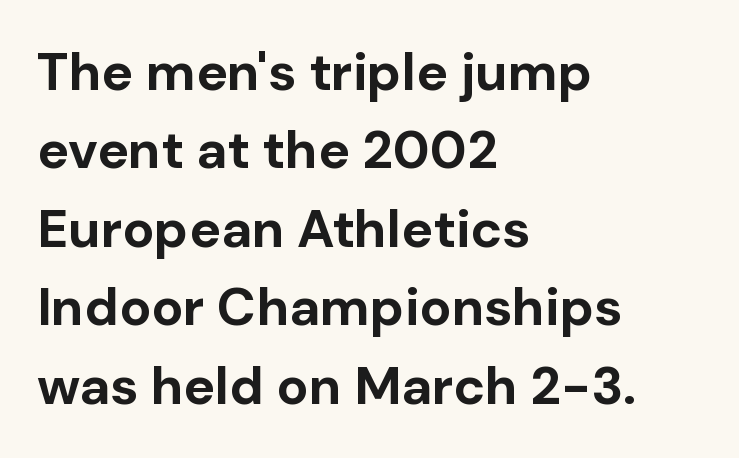
Q: Is the text bold? A: Yes.
Q: Is the text italic (slanted)? A: No, it is upright.
Q: Is the typeface a serif or a sans-serif typeface? A: Sans-serif.
Q: Is the text underlined? A: No.
Q: How is the paragraph aligned? A: Left-aligned.
Q: Is the spacing between letters normal or unusually wide? A: Normal.
Q: Is the spacing between lines tight, normal or loose? A: Normal.
Q: Width (condensed, normal, or wide)? A: Normal.
Q: Stroke contrast? A: Low.
Q: x-height? A: Medium.
Q: Monospaced? A: No.
